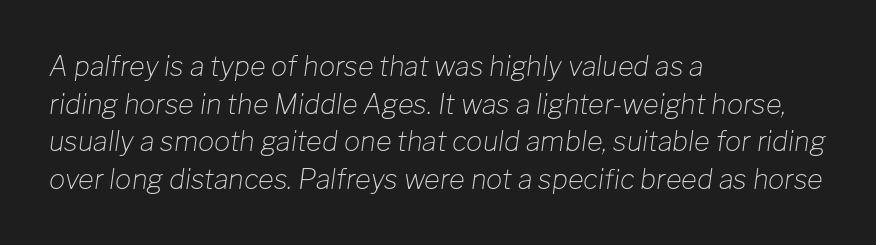
Q: Is the text bold? A: No.
Q: Is the text italic (slanted)? A: Yes, it leans right by about 8 degrees.
Q: Is the text underlined? A: No.
Q: How is the paragraph aligned? A: Left-aligned.
Q: Is the spacing between letters normal or unusually wide? A: Normal.
Q: Is the spacing between lines tight, normal or loose? A: Normal.
